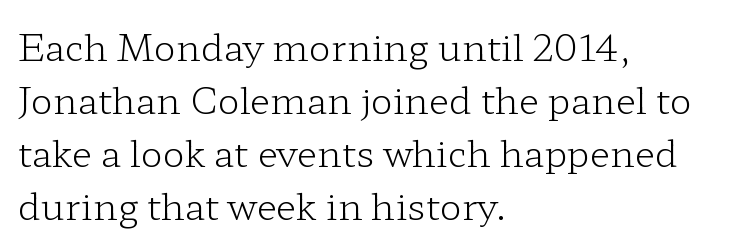
Q: Is the text bold? A: No.
Q: Is the text italic (slanted)? A: No, it is upright.
Q: Is the typeface a serif or a sans-serif typeface? A: Serif.
Q: Is the text underlined? A: No.
Q: How is the paragraph aligned? A: Left-aligned.
Q: Is the spacing between letters normal or unusually wide? A: Normal.
Q: Is the spacing between lines tight, normal or loose? A: Normal.
Q: Width (condensed, normal, or wide)? A: Wide.
Q: Stroke contrast? A: Low.
Q: x-height? A: Medium.
Q: Monospaced? A: No.
